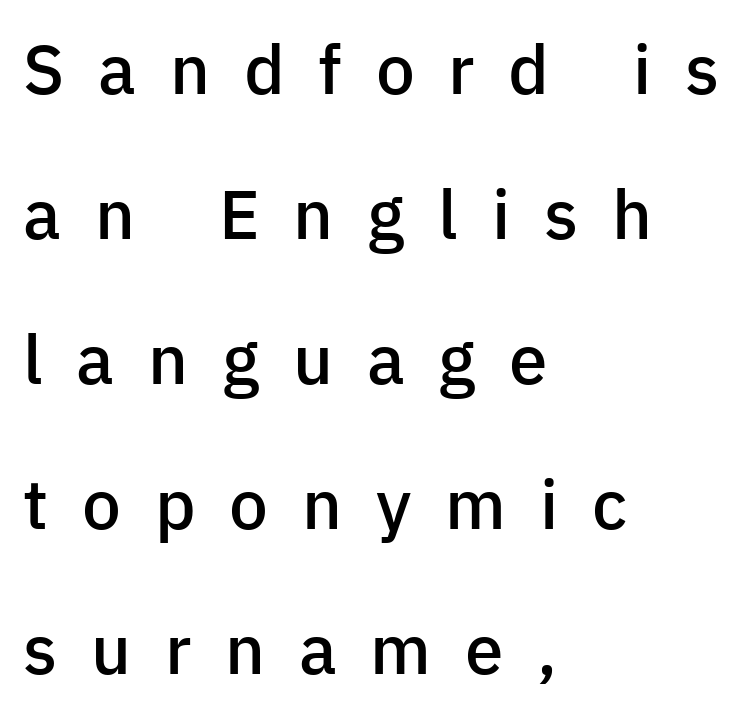
The image shows 69 px semibold sans-serif type, upright; set left-aligned, loose line spacing (2.1x), unusually wide letter spacing (+0.49 em), not underlined; low stroke contrast and a medium x-height.
